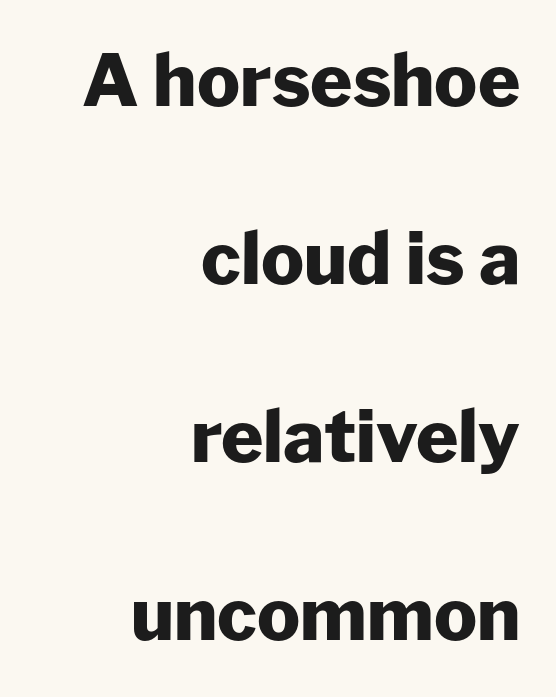
Q: Is the text bold? A: Yes.
Q: Is the text italic (slanted)? A: No, it is upright.
Q: Is the typeface a serif or a sans-serif typeface? A: Sans-serif.
Q: Is the text underlined? A: No.
Q: How is the paragraph aligned? A: Right-aligned.
Q: Is the spacing between letters normal or unusually wide? A: Normal.
Q: Is the spacing between lines tight, normal or loose? A: Loose.
Q: Width (condensed, normal, or wide)? A: Normal.
Q: Stroke contrast? A: Low.
Q: x-height? A: Medium.
Q: Monospaced? A: No.
